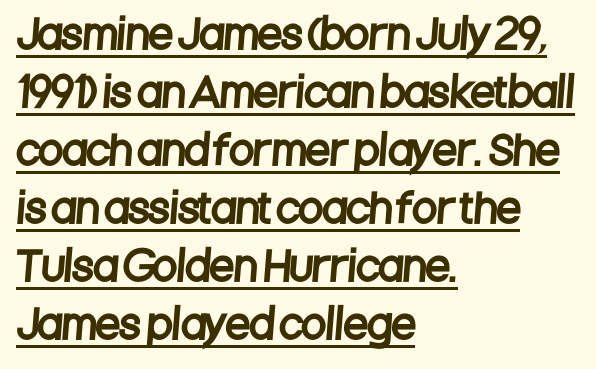
{"serif": "no", "width": "condensed", "stroke_contrast": "low", "x_height": "large", "monospaced": "no", "underline": "yes", "align": "left", "line_spacing": "normal", "line_spacing_ratio": 1.45, "letter_spacing": "normal", "letter_spacing_em": 0.0, "glyph_px": 40}
